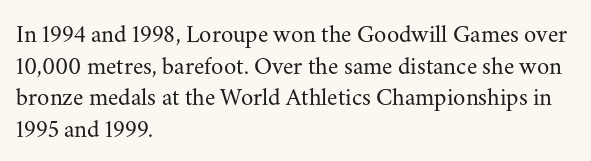
Q: Is the text bold? A: No.
Q: Is the text italic (slanted)? A: No, it is upright.
Q: Is the text underlined? A: No.
Q: How is the paragraph aligned? A: Left-aligned.
Q: Is the spacing between letters normal or unusually wide? A: Normal.
Q: Is the spacing between lines tight, normal or loose? A: Normal.
